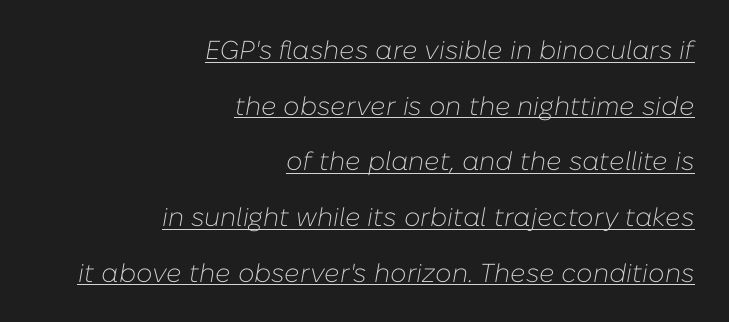
The image shows 26 px text type, italic (leaning right); set right-aligned, loose line spacing (2.14x), normal letter spacing, underlined.
